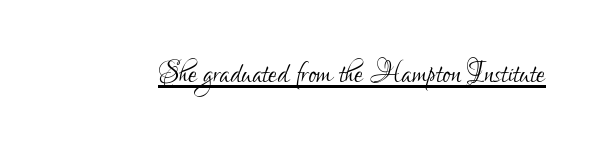
Q: Is the text bold? A: No.
Q: Is the text italic (slanted)? A: Yes.
Q: Is the typeface a serif or a sans-serif typeface? A: Sans-serif.
Q: Is the text underlined? A: Yes.
Q: Is the spacing between letters normal or unusually wide? A: Normal.
Q: Width (condensed, normal, or wide)? A: Condensed.
Q: Stroke contrast? A: Low.
Q: x-height? A: Small.
Q: Monospaced? A: No.
